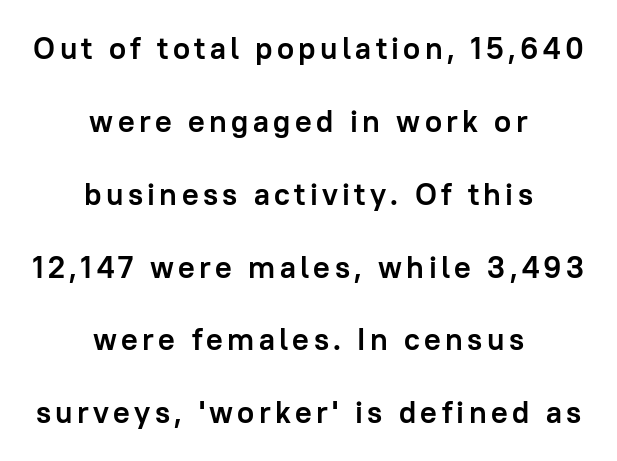
{"serif": "no", "italic": "no", "bold": "yes", "weight": "semibold", "width": "normal", "stroke_contrast": "low", "x_height": "medium", "monospaced": "no", "underline": "no", "align": "center", "line_spacing": "loose", "line_spacing_ratio": 2.35, "glyph_px": 31}
